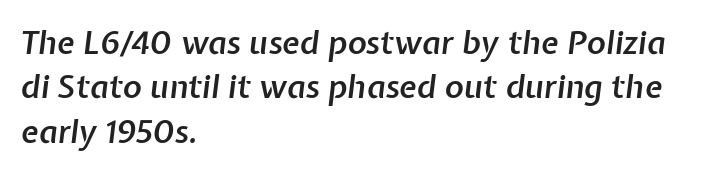
{"italic": "yes", "lean": "right", "slant_degrees": 7, "bold": "semi", "weight": "semibold", "width": "normal", "stroke_contrast": "low", "x_height": "medium", "monospaced": "no", "underline": "no", "align": "left", "line_spacing": "normal", "line_spacing_ratio": 1.39, "letter_spacing": "normal", "letter_spacing_em": 0.0, "glyph_px": 32}
